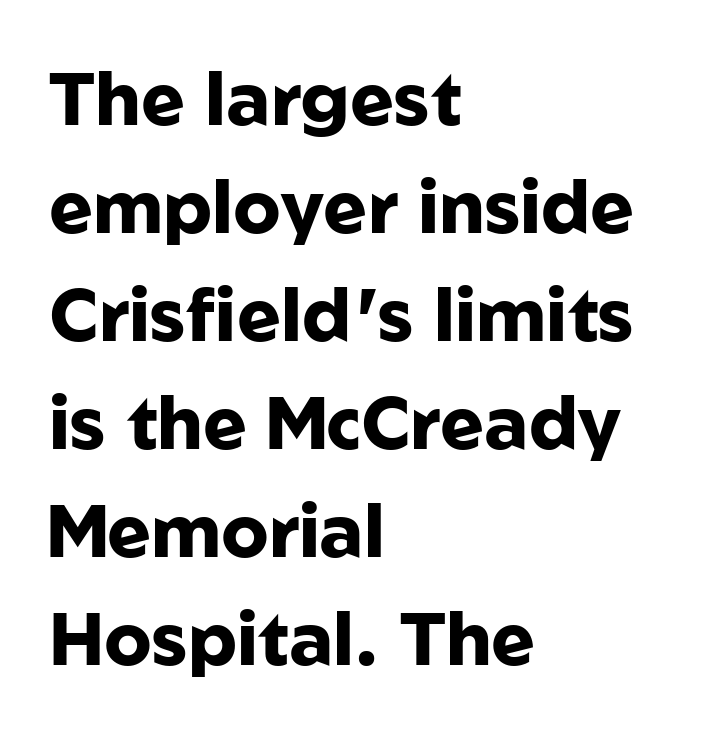
{"serif": "no", "italic": "no", "bold": "yes", "weight": "heavy", "width": "normal", "stroke_contrast": "low", "x_height": "medium", "monospaced": "no", "underline": "no", "align": "left", "line_spacing": "normal", "line_spacing_ratio": 1.46, "letter_spacing": "normal", "letter_spacing_em": 0.0, "glyph_px": 74}
